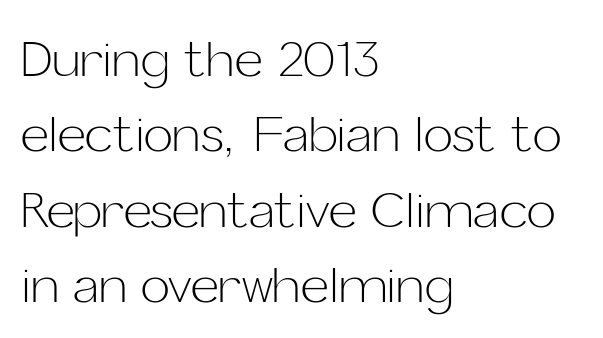
The axis of the letterforms is exactly vertical. Stem width sits at or under what a default text font uses. Normally led — the rows are evenly, conventionally spaced. These lines are composed in type without serifs. Nobody touched the tracking dial on this one.
